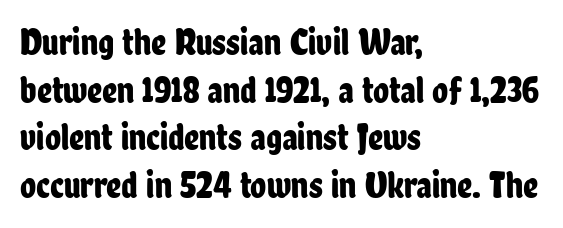
The image shows 37 px condensed sans-serif type, upright; set left-aligned, normal line spacing (1.29x), normal letter spacing, not underlined; low stroke contrast and a medium x-height.
